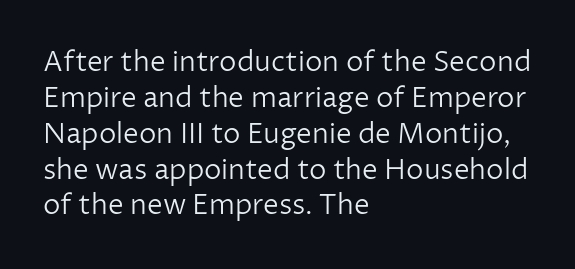
Q: Is the text bold? A: No.
Q: Is the text italic (slanted)? A: No, it is upright.
Q: Is the typeface a serif or a sans-serif typeface? A: Sans-serif.
Q: Is the text underlined? A: No.
Q: How is the paragraph aligned? A: Left-aligned.
Q: Is the spacing between letters normal or unusually wide? A: Normal.
Q: Is the spacing between lines tight, normal or loose? A: Normal.
Q: Width (condensed, normal, or wide)? A: Normal.
Q: Stroke contrast? A: Low.
Q: x-height? A: Medium.
Q: Monospaced? A: No.
